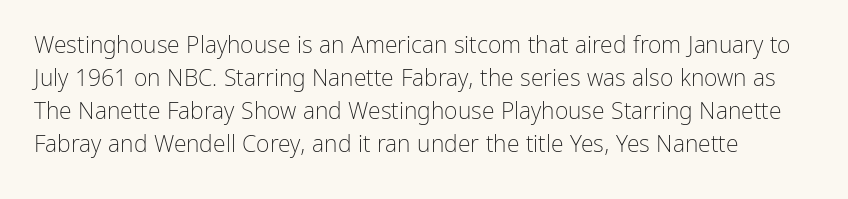
Q: Is the text bold? A: No.
Q: Is the text italic (slanted)? A: No, it is upright.
Q: Is the text underlined? A: No.
Q: Is the spacing between letters normal or unusually wide? A: Normal.
Q: Is the spacing between lines tight, normal or loose? A: Normal.
